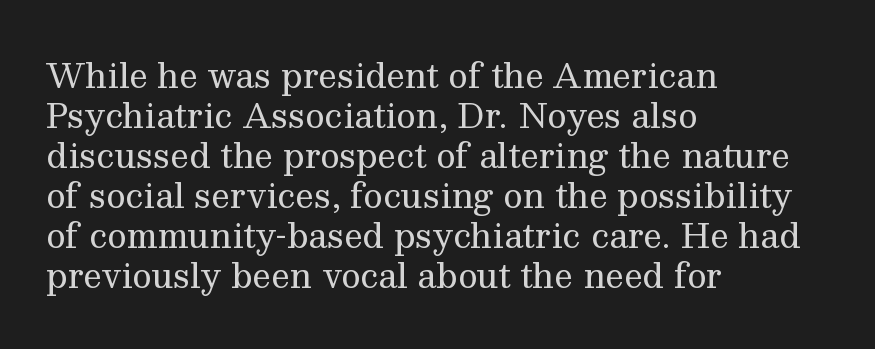
{"serif": "yes", "italic": "no", "bold": "no", "weight": "regular", "width": "normal", "stroke_contrast": "medium", "x_height": "medium", "monospaced": "no", "underline": "no", "align": "left", "line_spacing_ratio": 1.21, "letter_spacing": "normal", "letter_spacing_em": 0.0, "glyph_px": 33}
